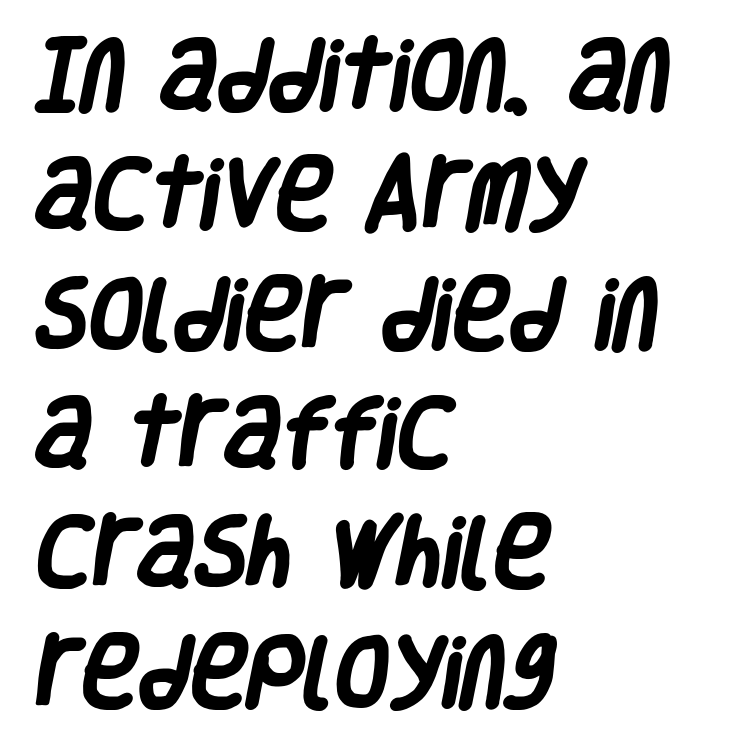
The image shows 78 px heavy, condensed sans-serif type; set left-aligned, normal line spacing (1.53x), normal letter spacing, not underlined; low stroke contrast and a large x-height.
